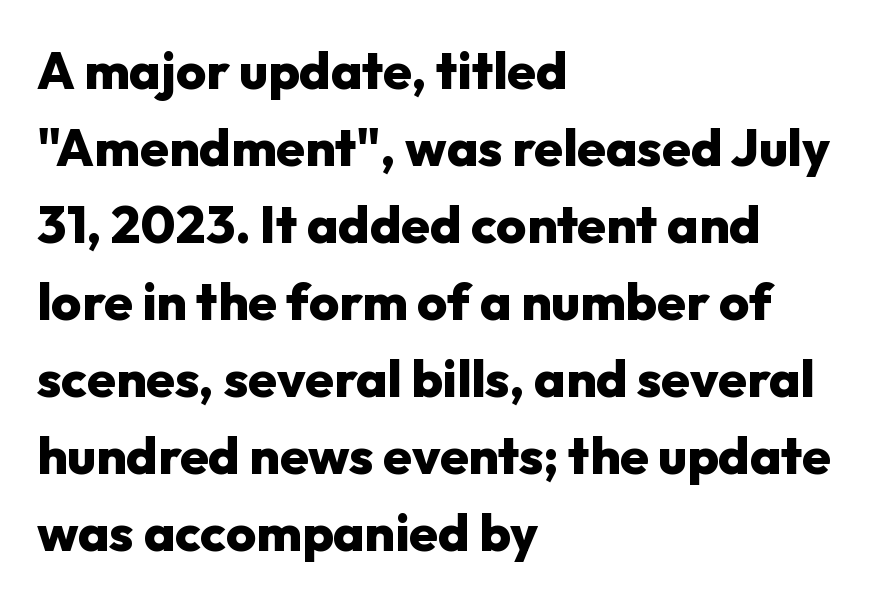
Every row of glyphs begins at an identical x-position on the left. Looks like regular typesetting: each glyph gets only the width it needs. Students, this is bold: see how much ink each stroke carries. Descender tails drop into unmarked territory.
